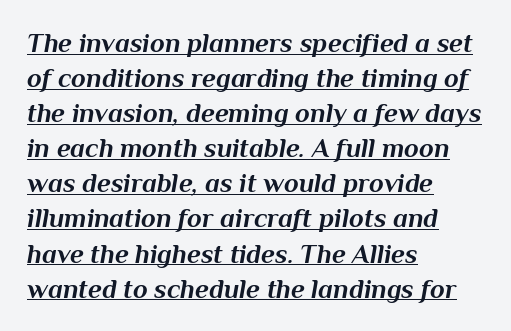
{"italic": "yes", "lean": "right", "slant_degrees": 10, "bold": "yes", "underline": "yes", "align": "left", "line_spacing": "normal", "line_spacing_ratio": 1.3, "letter_spacing": "normal", "letter_spacing_em": 0.0, "glyph_px": 27}
